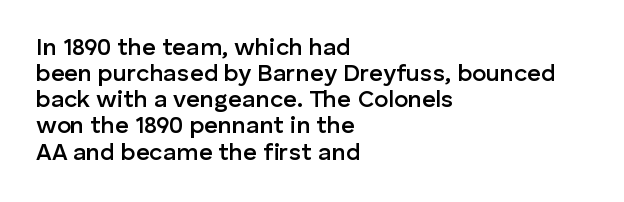
{"italic": "no", "bold": "semi", "underline": "no", "align": "left", "line_spacing": "tight", "line_spacing_ratio": 1.09, "letter_spacing": "normal", "letter_spacing_em": 0.0, "glyph_px": 24}
